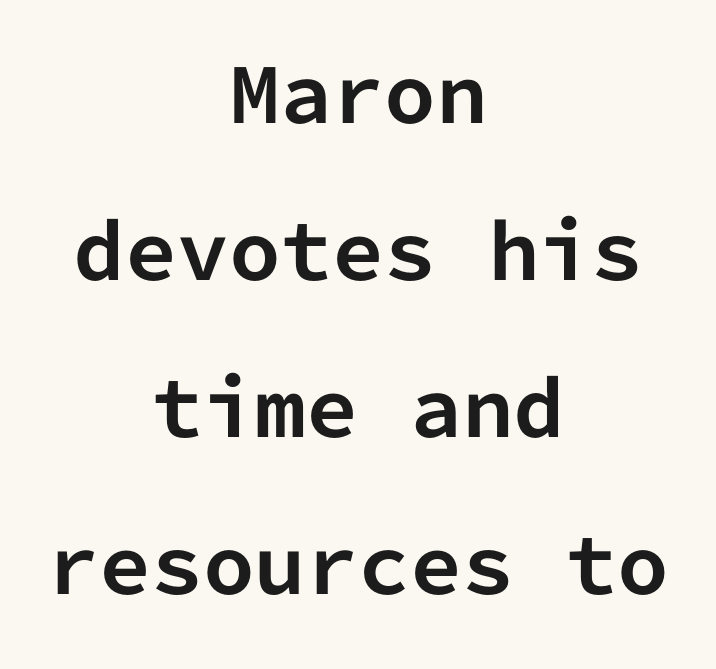
{"serif": "no", "italic": "no", "bold": "yes", "weight": "bold", "width": "normal", "stroke_contrast": "low", "x_height": "medium", "monospaced": "yes", "underline": "no", "align": "center", "line_spacing": "loose", "line_spacing_ratio": 2.12, "letter_spacing": "normal", "letter_spacing_em": 0.0, "glyph_px": 74}
